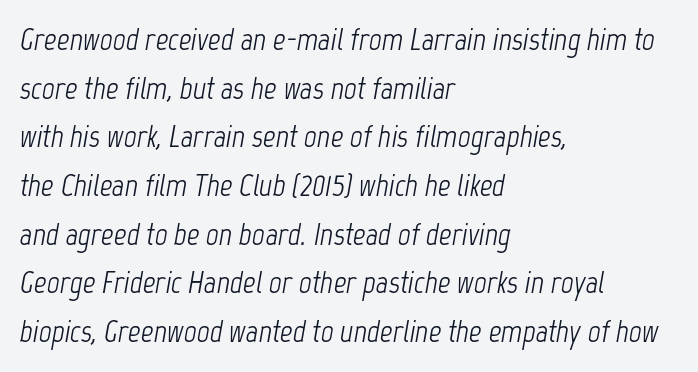
The image shows 31 px light, condensed type, italic (leaning right); set left-aligned, normal line spacing (1.57x), normal letter spacing, not underlined; low stroke contrast and a medium x-height.
